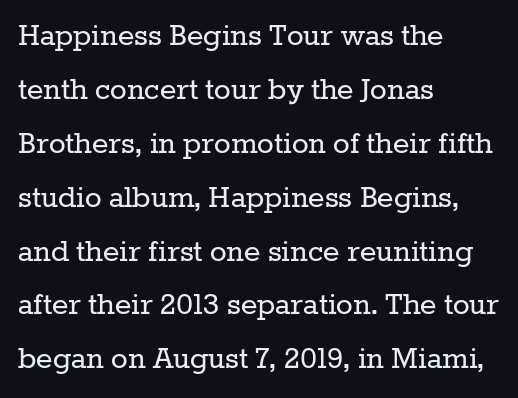
Q: Is the text bold? A: No.
Q: Is the text italic (slanted)? A: No, it is upright.
Q: Is the typeface a serif or a sans-serif typeface? A: Serif.
Q: Is the text underlined? A: No.
Q: How is the paragraph aligned? A: Left-aligned.
Q: Is the spacing between letters normal or unusually wide? A: Normal.
Q: Is the spacing between lines tight, normal or loose? A: Normal.
Q: Width (condensed, normal, or wide)? A: Normal.
Q: Stroke contrast? A: Low.
Q: x-height? A: Medium.
Q: Monospaced? A: No.
